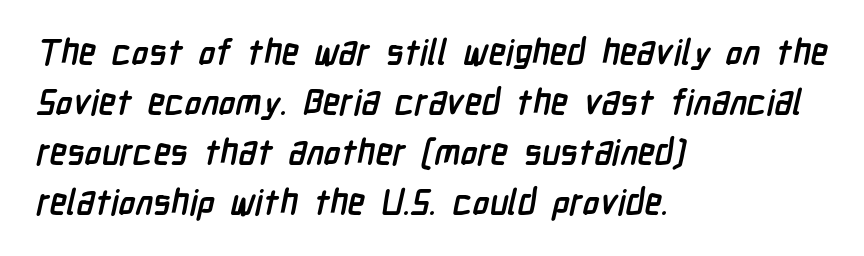
The image shows 35 px semibold, condensed sans-serif type; set left-aligned, normal line spacing (1.43x), normal letter spacing, not underlined; low stroke contrast and a medium x-height.
